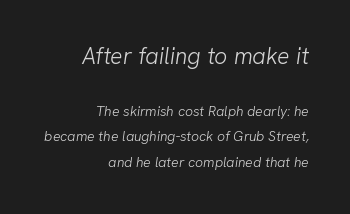
Line endings align vertically; line beginnings do not. Only glyphs here, with clear space below each row. Weight class: somewhere from thin through regular. Note: larger setting up top, smaller setting below. In terms of letterspacing, this is plain default setting.
